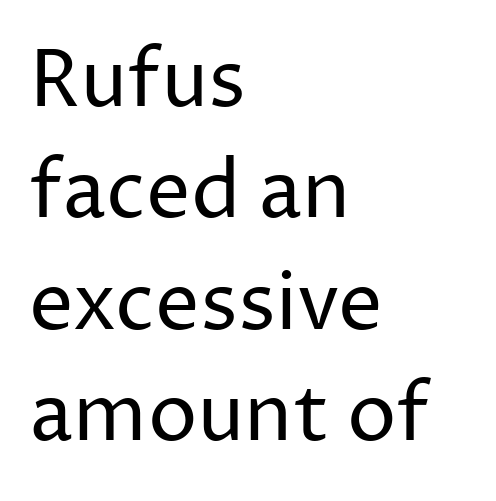
{"serif": "no", "italic": "no", "bold": "no", "weight": "regular", "width": "normal", "stroke_contrast": "low", "x_height": "medium", "monospaced": "no", "underline": "no", "align": "left", "line_spacing": "normal", "line_spacing_ratio": 1.41, "letter_spacing": "normal", "letter_spacing_em": 0.0, "glyph_px": 79}
